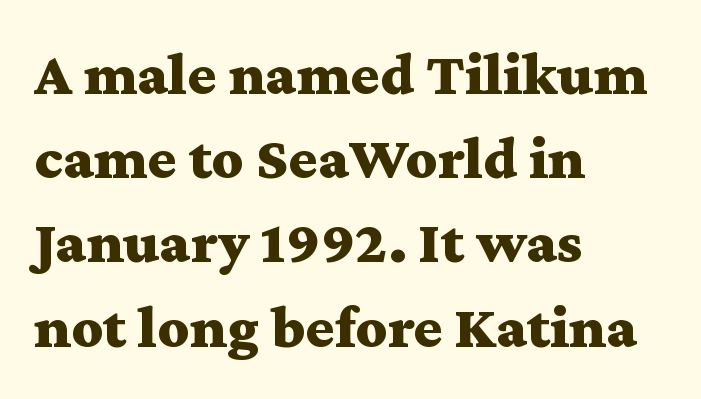
{"serif": "yes", "italic": "no", "bold": "yes", "weight": "bold", "width": "wide", "stroke_contrast": "medium", "x_height": "medium", "monospaced": "no", "underline": "no", "align": "left", "line_spacing": "normal", "line_spacing_ratio": 1.38, "letter_spacing": "normal", "letter_spacing_em": 0.0, "glyph_px": 61}
